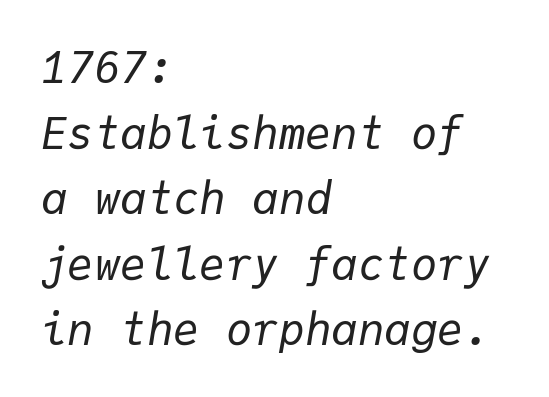
{"italic": "yes", "lean": "right", "slant_degrees": 9, "bold": "no", "weight": "regular", "width": "normal", "stroke_contrast": "low", "x_height": "medium", "monospaced": "yes", "underline": "no", "align": "left", "line_spacing": "normal", "line_spacing_ratio": 1.49, "letter_spacing": "normal", "letter_spacing_em": 0.0, "glyph_px": 44}
